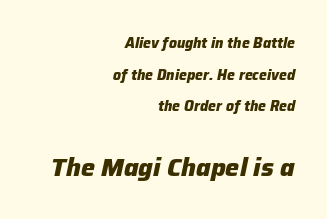
The image shows 25 px bold type, italic (leaning right); set right-aligned, loose line spacing (2.26x), normal letter spacing, not underlined; the second (bottom) block is 1.79x larger.
